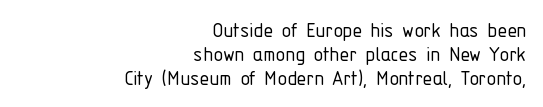
The image shows 24 px text type, upright; set right-aligned, tight line spacing (0.99x), normal letter spacing, not underlined.
